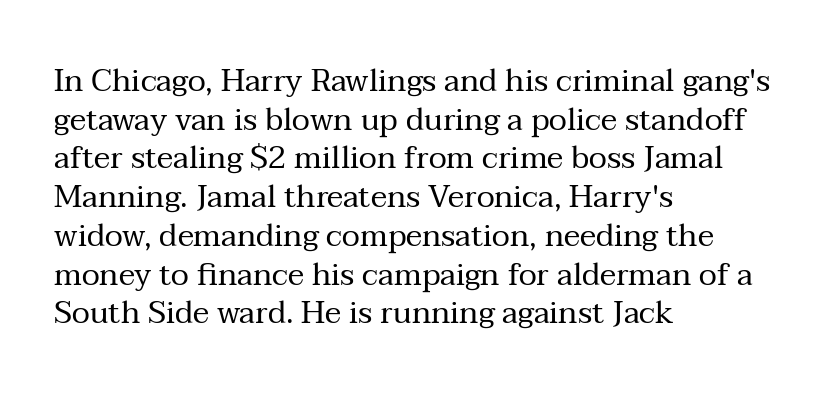
The image shows 31 px regular-weight serif type, upright; set left-aligned, normal line spacing (1.25x), normal letter spacing, not underlined; medium stroke contrast and a medium x-height.
